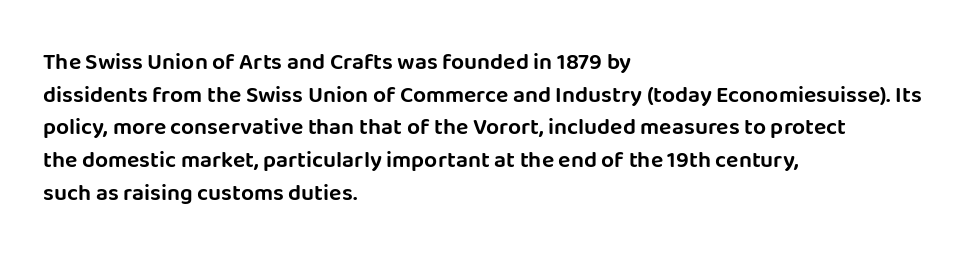
Q: Is the text italic (slanted)? A: No, it is upright.
Q: Is the text underlined? A: No.
Q: How is the paragraph aligned? A: Left-aligned.
Q: Is the spacing between letters normal or unusually wide? A: Normal.
Q: Is the spacing between lines tight, normal or loose? A: Normal.
